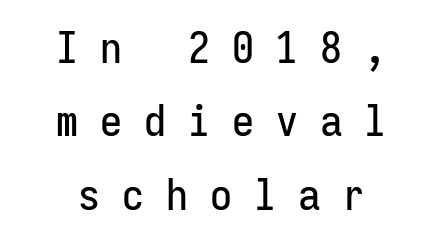
{"serif": "no", "italic": "no", "width": "condensed", "stroke_contrast": "low", "x_height": "medium", "monospaced": "yes", "underline": "no", "align": "center", "line_spacing": "normal", "line_spacing_ratio": 1.67, "letter_spacing": "wide", "letter_spacing_em": 0.5, "glyph_px": 44}
